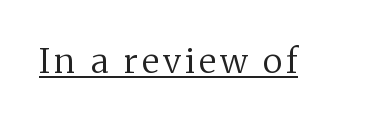
Q: Is the text bold? A: No.
Q: Is the text italic (slanted)? A: No, it is upright.
Q: Is the typeface a serif or a sans-serif typeface? A: Serif.
Q: Is the text underlined? A: Yes.
Q: Width (condensed, normal, or wide)? A: Normal.
Q: Stroke contrast? A: Medium.
Q: x-height? A: Medium.
Q: Monospaced? A: No.
